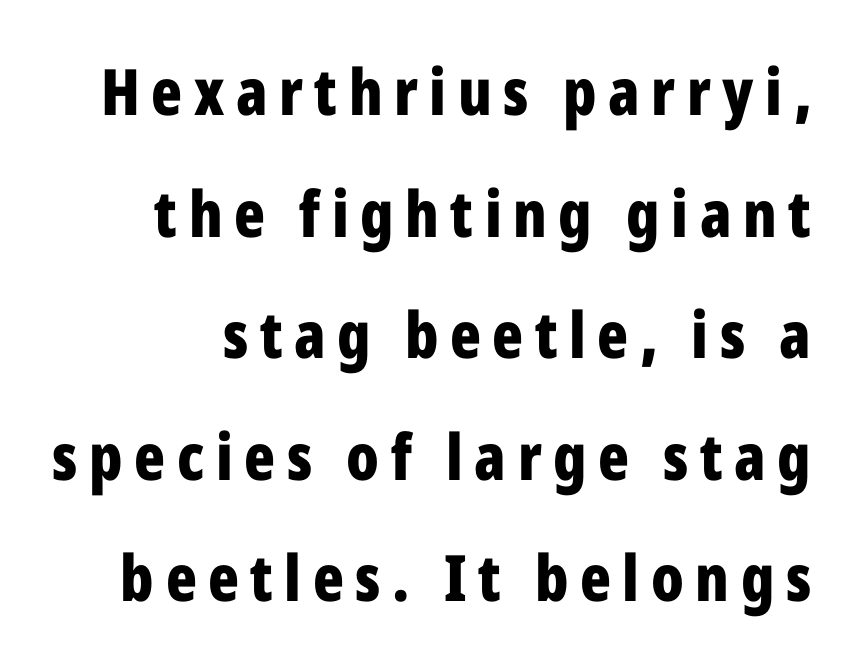
The image shows 64 px bold, condensed sans-serif type, upright; set loose line spacing (1.9x), not underlined; low stroke contrast and a medium x-height.
